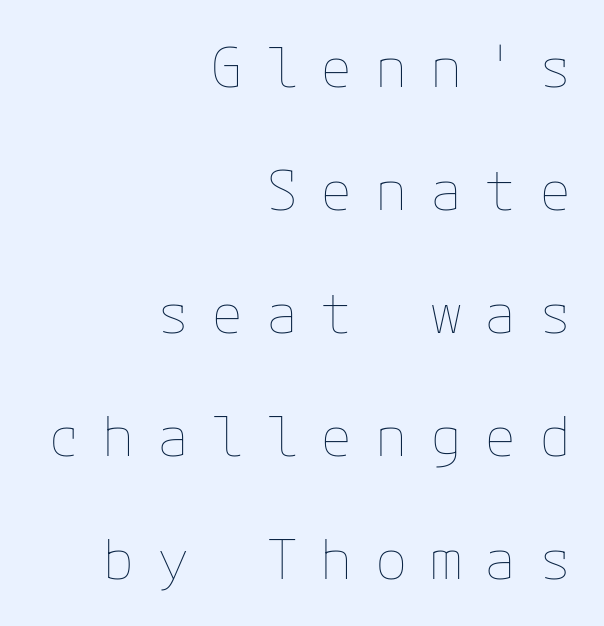
{"italic": "no", "bold": "no", "weight": "thin", "width": "normal", "stroke_contrast": "low", "x_height": "medium", "underline": "no", "align": "right", "line_spacing": "loose", "line_spacing_ratio": 2.28, "letter_spacing": "wide", "letter_spacing_em": 0.41, "glyph_px": 54}
